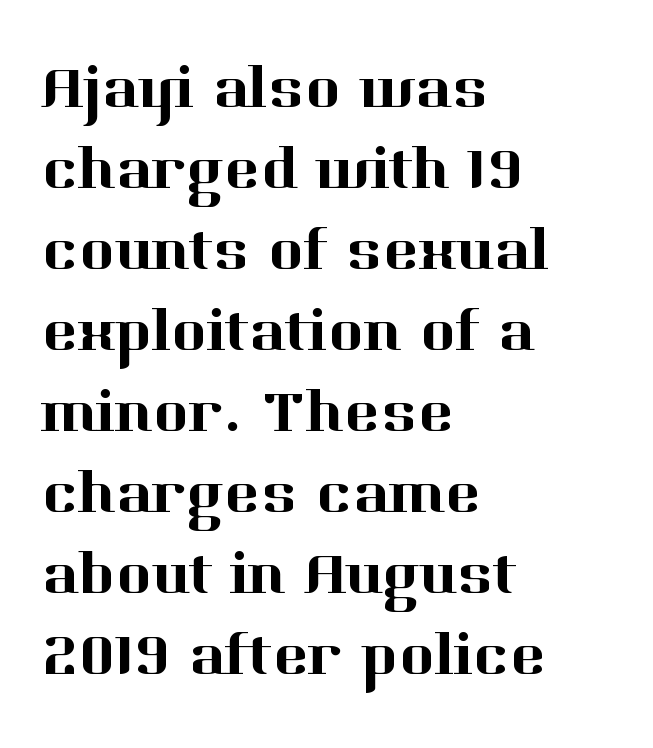
Q: Is the text italic (slanted)? A: No, it is upright.
Q: Is the typeface a serif or a sans-serif typeface? A: Serif.
Q: Is the text underlined? A: No.
Q: How is the paragraph aligned? A: Left-aligned.
Q: Is the spacing between letters normal or unusually wide? A: Normal.
Q: Is the spacing between lines tight, normal or loose? A: Normal.
Q: Width (condensed, normal, or wide)? A: Normal.
Q: Stroke contrast? A: High.
Q: x-height? A: Medium.
Q: Monospaced? A: No.
